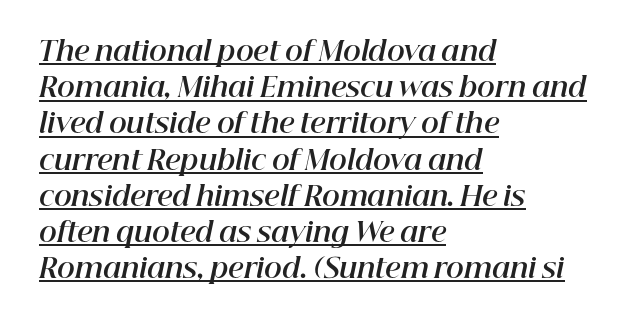
{"italic": "yes", "lean": "right", "slant_degrees": 12, "bold": "yes", "underline": "yes", "align": "left", "line_spacing": "normal", "line_spacing_ratio": 1.34, "letter_spacing": "normal", "letter_spacing_em": 0.0, "glyph_px": 27}
